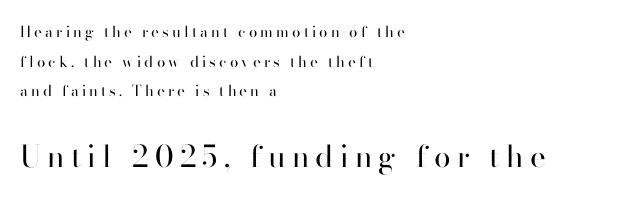
{"serif": "no", "italic": "no", "bold": "no", "weight": "regular", "width": "normal", "stroke_contrast": "high", "x_height": "small", "monospaced": "no", "underline": "no", "align": "left", "line_spacing": "loose", "line_spacing_ratio": 1.98, "letter_spacing": "wide", "letter_spacing_em": 0.21, "larger_block": "second", "size_ratio": 2.0, "glyph_px": 30}
